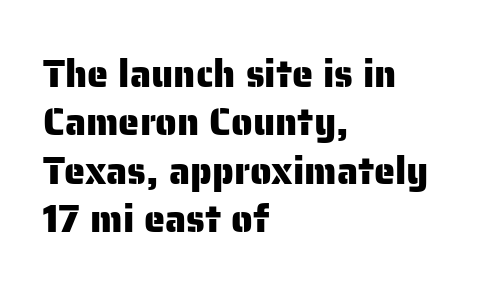
Interline gaps are of average width in this sample. A student would call this left alignment; a typographer would say flush left, rag right. Plain, unruled lines of type. You can tell from the bare stems that sans-serif type was used. Students, note that the glyphs here touch the page at normal intervals. These lines are rendered in a variable-pitch font.
